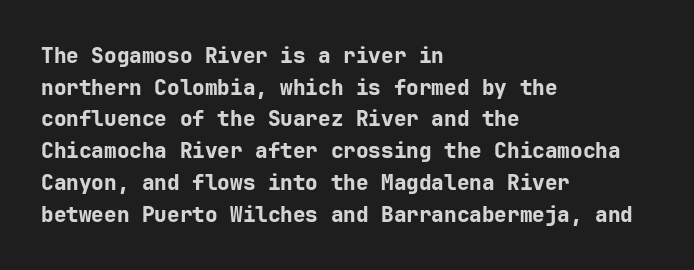
{"italic": "no", "bold": "yes", "underline": "no", "align": "left", "line_spacing": "normal", "line_spacing_ratio": 1.51, "letter_spacing": "normal", "letter_spacing_em": 0.0, "glyph_px": 21}
